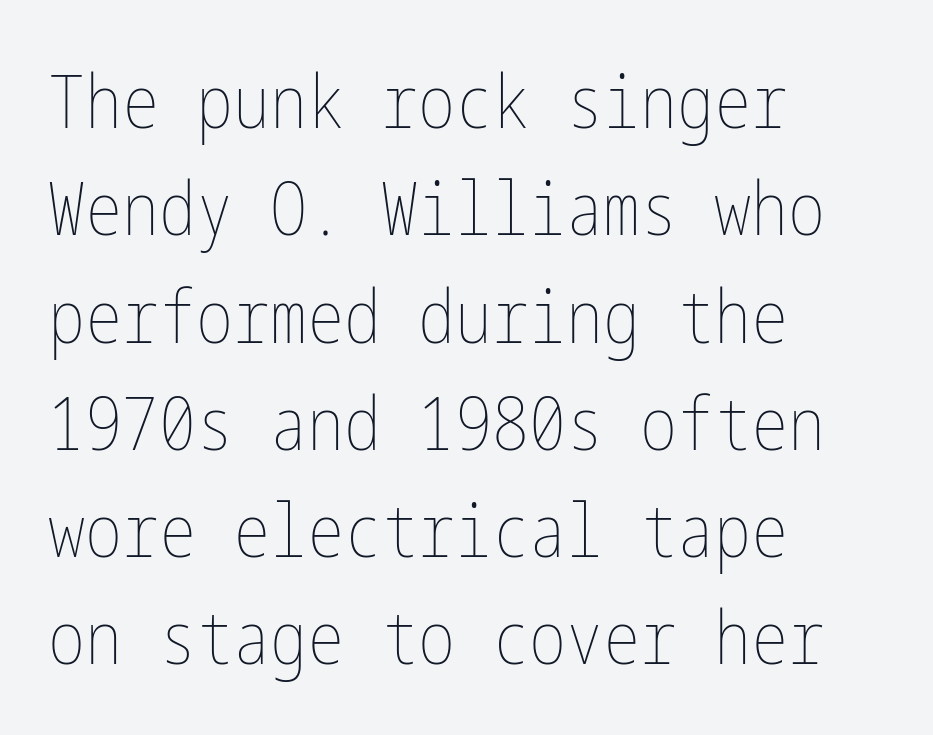
The image shows 74 px thin, condensed type, upright; set left-aligned, normal line spacing (1.45x), normal letter spacing, not underlined; low stroke contrast and a medium x-height.
